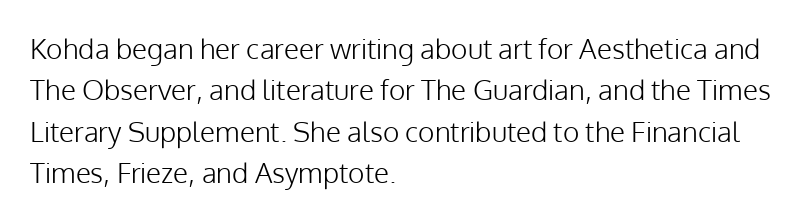
Q: Is the text bold? A: No.
Q: Is the text italic (slanted)? A: No, it is upright.
Q: Is the typeface a serif or a sans-serif typeface? A: Sans-serif.
Q: Is the text underlined? A: No.
Q: How is the paragraph aligned? A: Left-aligned.
Q: Is the spacing between letters normal or unusually wide? A: Normal.
Q: Is the spacing between lines tight, normal or loose? A: Normal.
Q: Width (condensed, normal, or wide)? A: Normal.
Q: Stroke contrast? A: Low.
Q: x-height? A: Medium.
Q: Monospaced? A: No.
